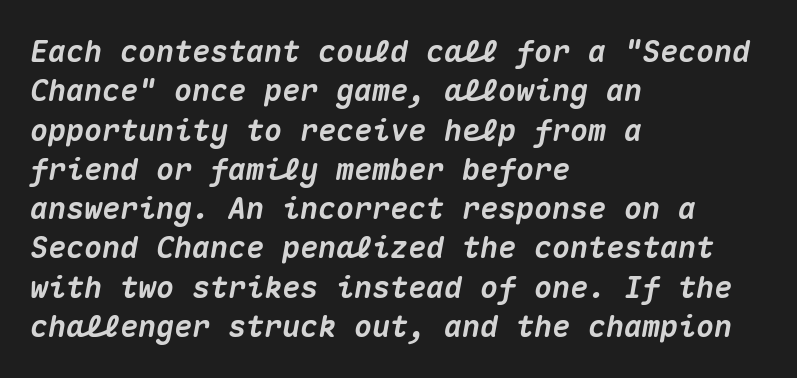
Q: Is the text bold? A: Yes.
Q: Is the text italic (slanted)? A: Yes, it leans right by about 10 degrees.
Q: Is the text underlined? A: No.
Q: How is the paragraph aligned? A: Left-aligned.
Q: Is the spacing between letters normal or unusually wide? A: Normal.
Q: Is the spacing between lines tight, normal or loose? A: Normal.
Q: Width (condensed, normal, or wide)? A: Normal.
Q: Stroke contrast? A: Medium.
Q: x-height? A: Medium.
Q: Monospaced? A: Yes.
